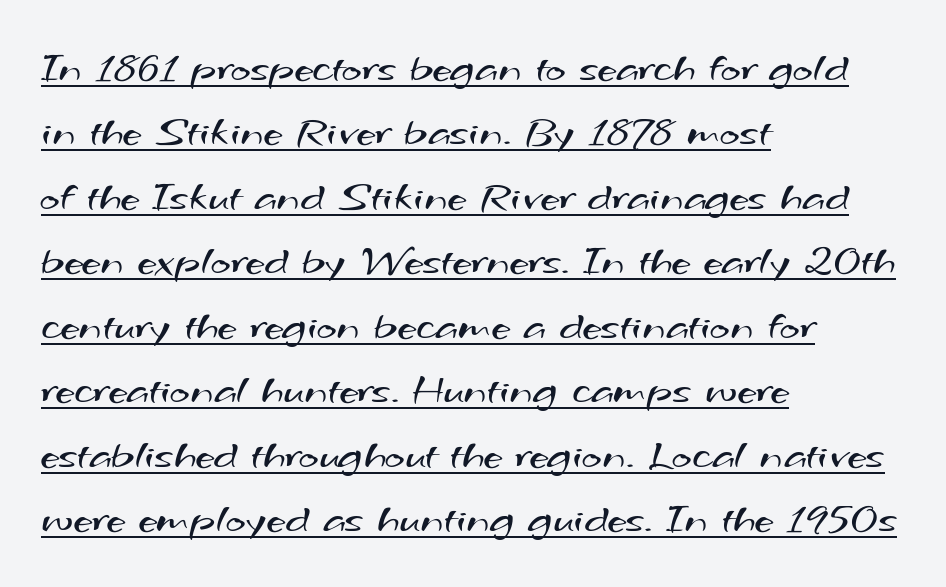
The image shows 43 px regular-weight, wide sans-serif type; set left-aligned, normal line spacing (1.5x), normal letter spacing, underlined; medium stroke contrast and a small x-height.
